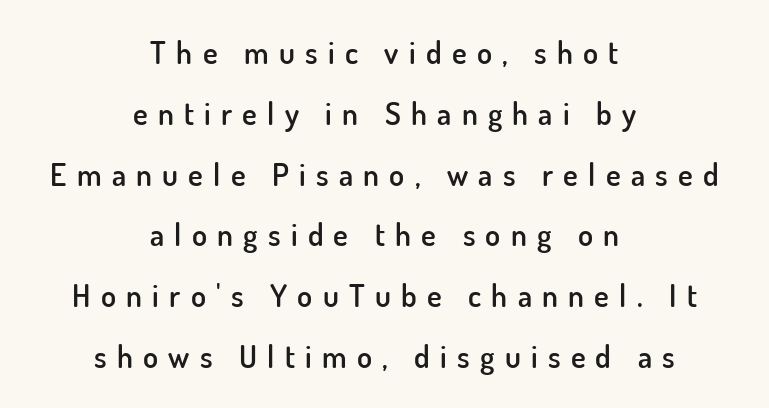
{"serif": "no", "italic": "no", "bold": "semi", "weight": "semibold", "width": "normal", "stroke_contrast": "low", "x_height": "small", "monospaced": "no", "underline": "no", "align": "center", "line_spacing": "loose", "line_spacing_ratio": 1.96, "letter_spacing": "wide", "letter_spacing_em": 0.33, "glyph_px": 31}
